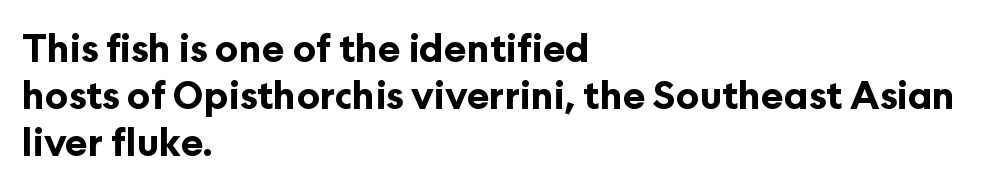
{"serif": "no", "italic": "no", "bold": "yes", "weight": "bold", "width": "normal", "stroke_contrast": "low", "x_height": "medium", "monospaced": "no", "underline": "no", "align": "left", "line_spacing_ratio": 1.24, "letter_spacing": "normal", "letter_spacing_em": 0.0, "glyph_px": 38}
